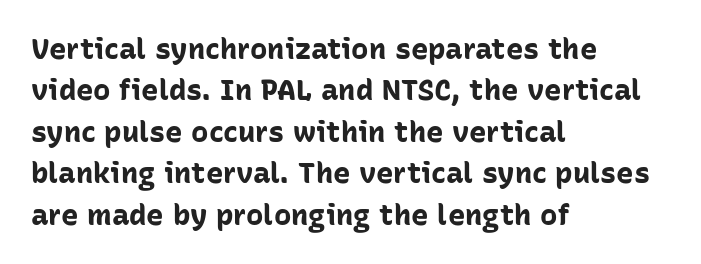
Layout note: lines flush left. Ordinary non-slanted type is in use. Look at the bottom of the vertical strokes: they stop flat, with no serifs. The letters sit at their default tracking, neither squeezed nor spread. Quick note: underline off.
